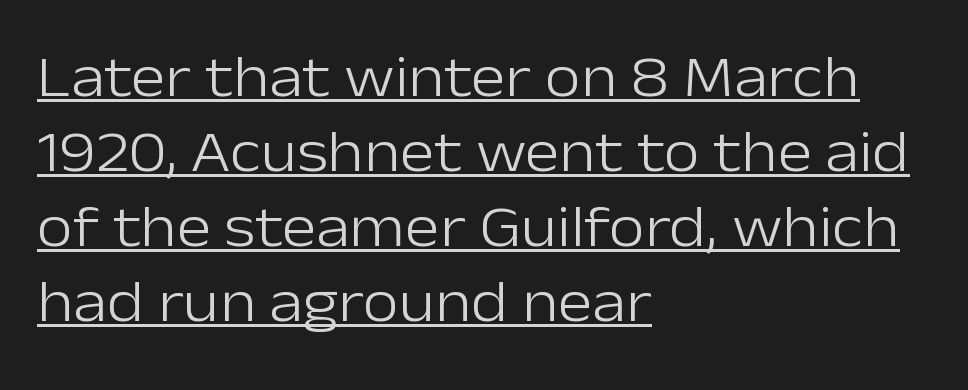
The image shows 59 px light sans-serif type, upright; set left-aligned, normal line spacing (1.27x), normal letter spacing, underlined; low stroke contrast and a medium x-height.
